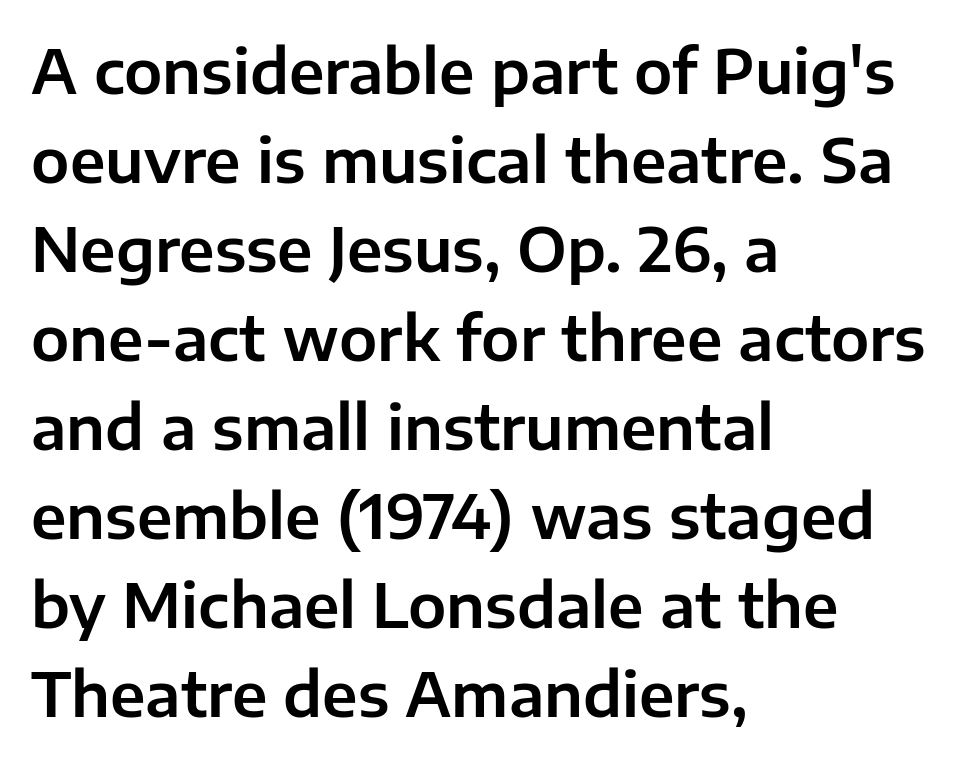
The image shows 61 px sans-serif type, upright; set left-aligned, normal line spacing (1.46x), normal letter spacing, not underlined; low stroke contrast and a medium x-height.
